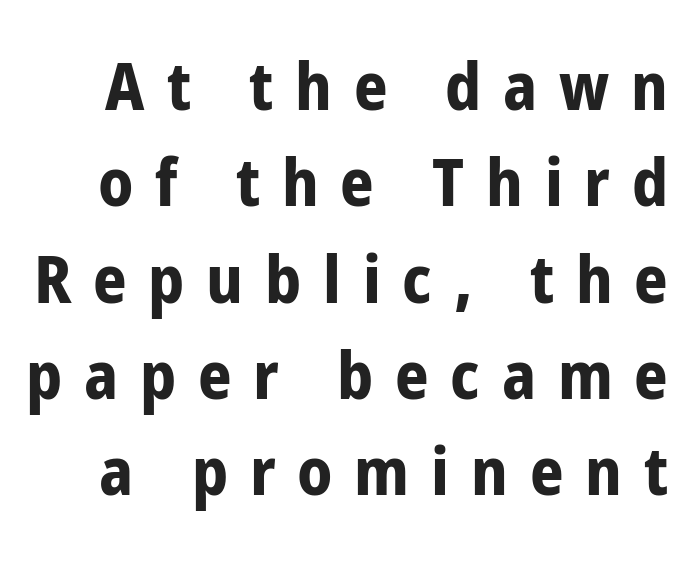
Q: Is the text bold? A: Yes.
Q: Is the text italic (slanted)? A: No, it is upright.
Q: Is the typeface a serif or a sans-serif typeface? A: Sans-serif.
Q: Is the text underlined? A: No.
Q: Is the spacing between letters normal or unusually wide? A: Unusually wide.
Q: Is the spacing between lines tight, normal or loose? A: Normal.
Q: Width (condensed, normal, or wide)? A: Condensed.
Q: Stroke contrast? A: Low.
Q: x-height? A: Medium.
Q: Monospaced? A: No.
